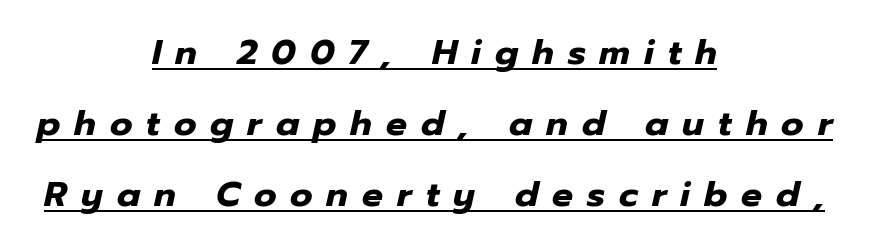
{"italic": "yes", "lean": "right", "slant_degrees": 12, "bold": "yes", "weight": "heavy", "width": "normal", "stroke_contrast": "low", "x_height": "medium", "monospaced": "no", "underline": "yes", "align": "center", "line_spacing": "loose", "line_spacing_ratio": 2.03, "letter_spacing": "wide", "letter_spacing_em": 0.4, "glyph_px": 35}
